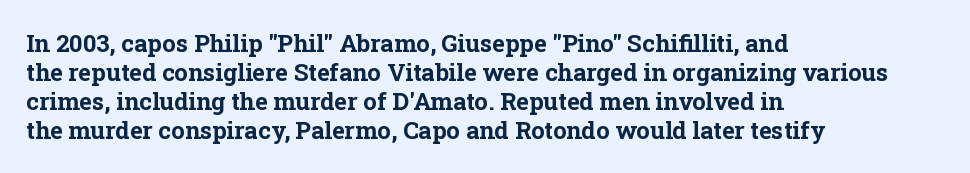
Q: Is the text bold? A: Yes.
Q: Is the text italic (slanted)? A: No, it is upright.
Q: Is the text underlined? A: No.
Q: How is the paragraph aligned? A: Left-aligned.
Q: Is the spacing between letters normal or unusually wide? A: Normal.
